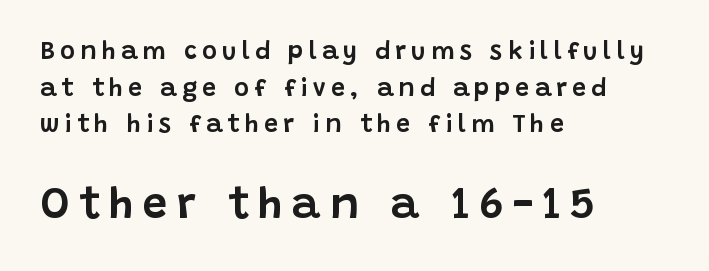
The image shows 44 px sans-serif type, upright; set left-aligned, normal line spacing (1.47x), unusually wide letter spacing (+0.21 em), not underlined; the second (bottom) block is 1.76x larger; low stroke contrast and a large x-height.
